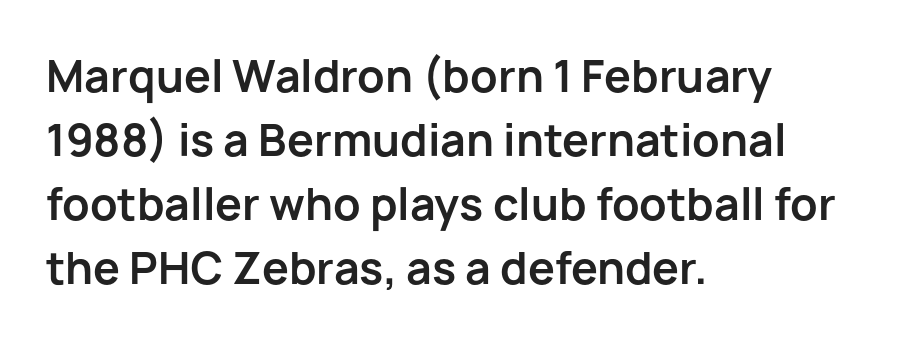
Letter spacing: default. Evenly set lines give the paragraph a standard silhouette. The face used here has the dense, thick strokes of a bold. Unlike a traditional serif, this face leaves its strokes unadorned.
